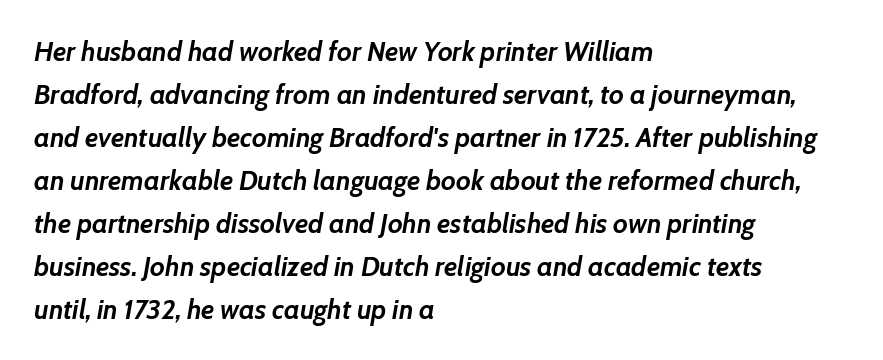
The image shows 27 px bold type, italic (leaning right); set left-aligned, normal line spacing (1.59x), normal letter spacing, not underlined.
